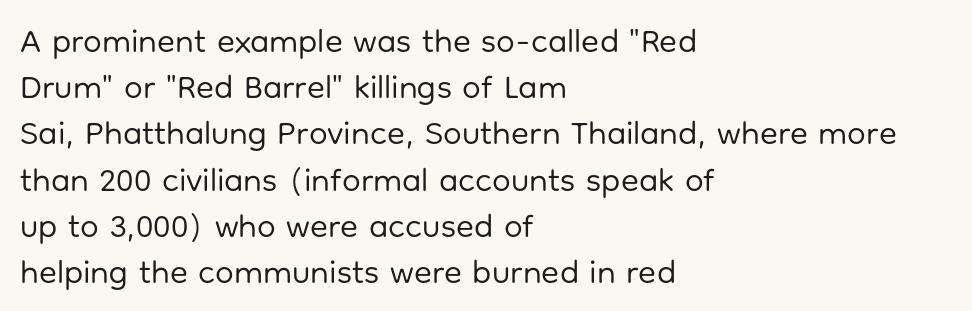
Q: Is the text bold? A: No.
Q: Is the text italic (slanted)? A: No, it is upright.
Q: Is the typeface a serif or a sans-serif typeface? A: Sans-serif.
Q: Is the text underlined? A: No.
Q: How is the paragraph aligned? A: Left-aligned.
Q: Is the spacing between letters normal or unusually wide? A: Normal.
Q: Is the spacing between lines tight, normal or loose? A: Normal.
Q: Width (condensed, normal, or wide)? A: Normal.
Q: Stroke contrast? A: Low.
Q: x-height? A: Medium.
Q: Monospaced? A: No.
